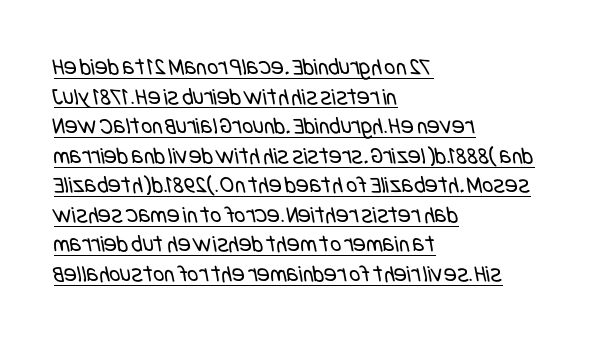
Q: Is the text bold? A: No.
Q: Is the text underlined? A: Yes.
Q: How is the paragraph aligned? A: Left-aligned.
Q: Is the spacing between letters normal or unusually wide? A: Normal.
